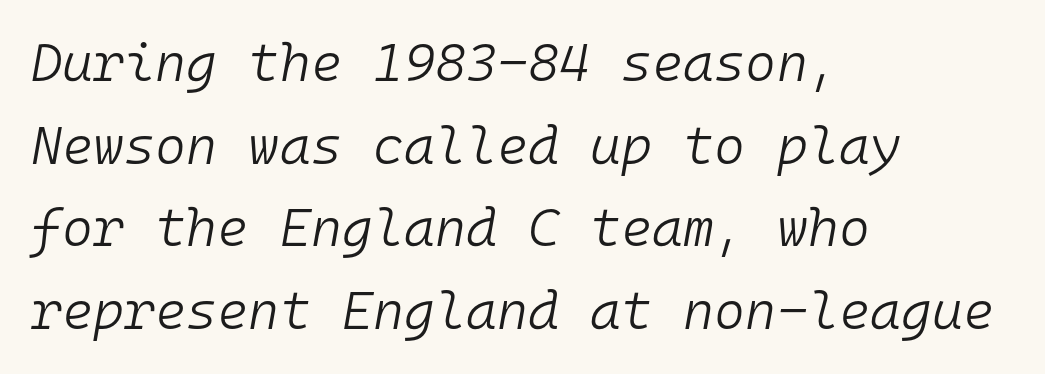
Lines of text with bare space underneath. Regular leading. The passage shown is typed in a monospace face where columns stay perfectly aligned. Notice how the passage keeps a crisp vertical edge on the left only. Italic? Definitely — the glyphs are oblique.
